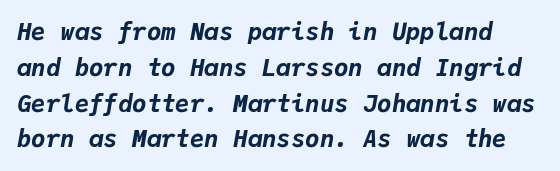
{"italic": "yes", "lean": "right", "slant_degrees": 9, "bold": "yes", "underline": "no", "line_spacing": "normal", "line_spacing_ratio": 1.49, "letter_spacing": "normal", "letter_spacing_em": 0.0, "glyph_px": 24}
